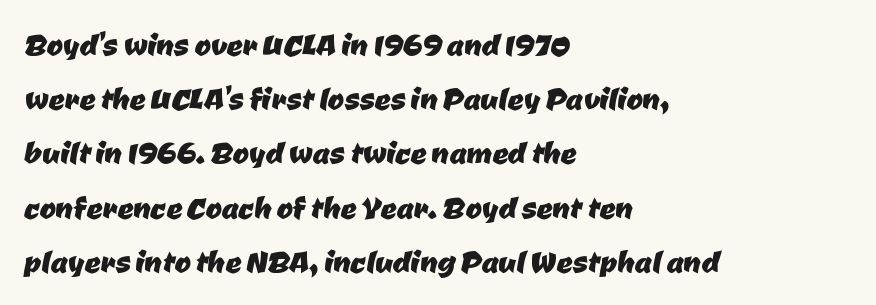
The image shows 39 px sans-serif type; set left-aligned, normal line spacing (1.39x), normal letter spacing, not underlined; low stroke contrast and a medium x-height.
